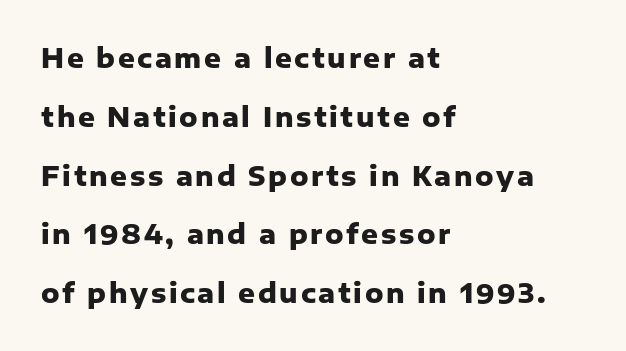
{"italic": "no", "bold": "yes", "underline": "no", "align": "left", "line_spacing": "loose", "line_spacing_ratio": 2.26, "glyph_px": 26}
